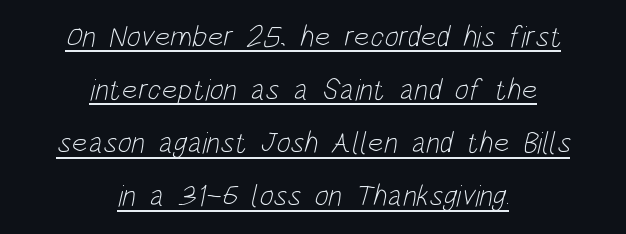
{"serif": "no", "bold": "no", "weight": "light", "width": "condensed", "stroke_contrast": "low", "x_height": "large", "monospaced": "no", "underline": "yes", "align": "center", "line_spacing_ratio": 1.77, "letter_spacing": "normal", "letter_spacing_em": 0.0, "glyph_px": 30}
